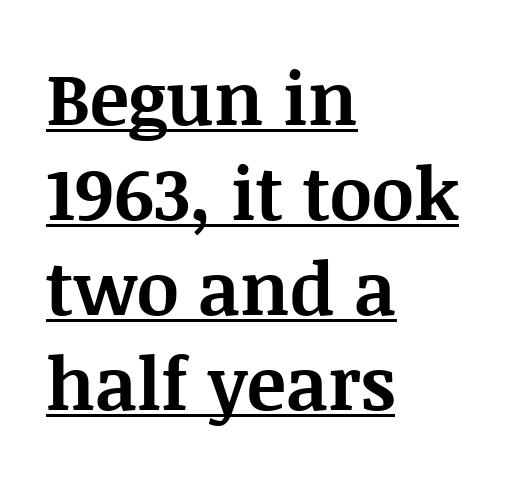
{"serif": "yes", "italic": "no", "bold": "yes", "weight": "bold", "width": "normal", "stroke_contrast": "medium", "x_height": "large", "monospaced": "no", "underline": "yes", "align": "left", "line_spacing": "normal", "line_spacing_ratio": 1.3, "letter_spacing": "normal", "letter_spacing_em": 0.0, "glyph_px": 73}
